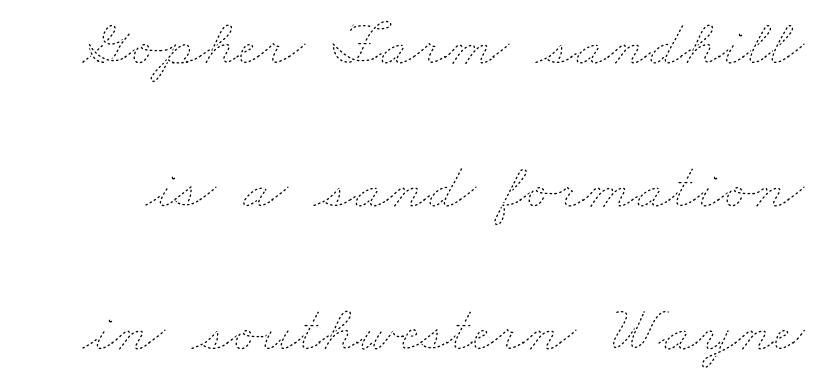
{"bold": "no", "weight": "thin", "width": "wide", "stroke_contrast": "low", "x_height": "small", "monospaced": "no", "underline": "no", "line_spacing": "loose", "line_spacing_ratio": 2.17, "letter_spacing": "normal", "letter_spacing_em": 0.0, "glyph_px": 66}
